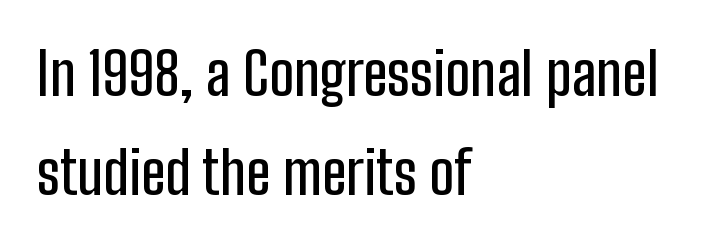
{"serif": "no", "italic": "no", "width": "condensed", "stroke_contrast": "low", "x_height": "medium", "monospaced": "no", "underline": "no", "align": "left", "line_spacing": "normal", "line_spacing_ratio": 1.68, "letter_spacing": "normal", "letter_spacing_em": 0.0, "glyph_px": 59}
